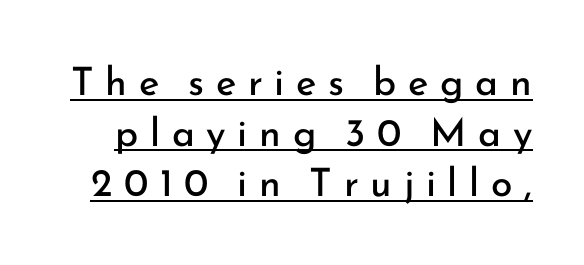
Q: Is the text bold? A: No.
Q: Is the text italic (slanted)? A: No, it is upright.
Q: Is the typeface a serif or a sans-serif typeface? A: Sans-serif.
Q: Is the text underlined? A: Yes.
Q: Is the spacing between letters normal or unusually wide? A: Unusually wide.
Q: Is the spacing between lines tight, normal or loose? A: Normal.
Q: Width (condensed, normal, or wide)? A: Normal.
Q: Stroke contrast? A: Low.
Q: x-height? A: Small.
Q: Monospaced? A: No.
